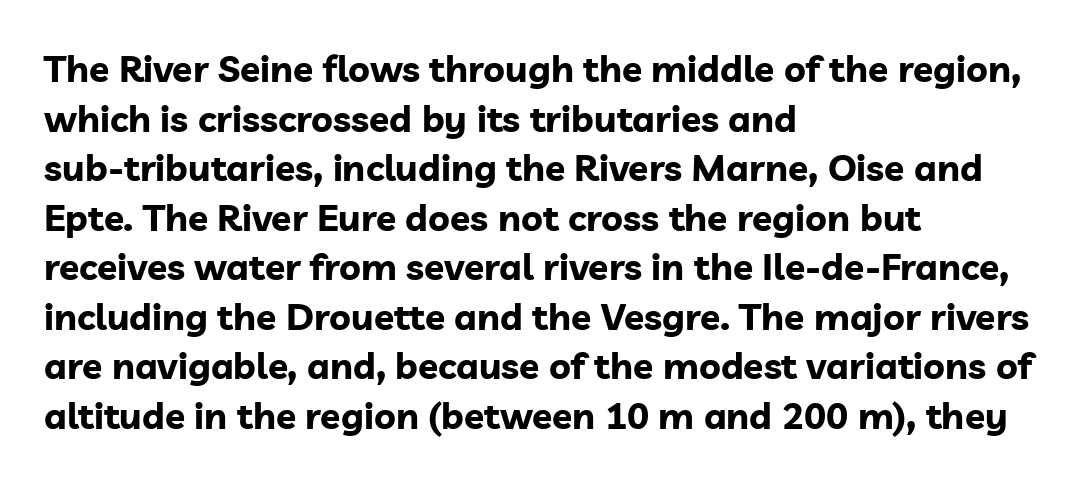
A normal amount of white space separates one row of letters from the next. The strip under each line holds only bare page. The lettering stays uniformly vertical, giving the passage a roman look. A typesetter would call this zero additional tracking. A typesetter would call this proportional, since set widths differ per character.
